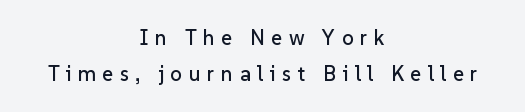
{"italic": "no", "underline": "no", "align": "center", "line_spacing_ratio": 1.72, "letter_spacing": "wide", "letter_spacing_em": 0.31, "glyph_px": 21}
